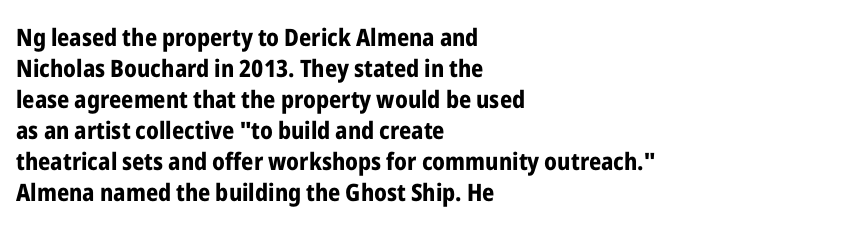
{"italic": "no", "bold": "yes", "underline": "no", "align": "left", "line_spacing": "normal", "line_spacing_ratio": 1.29, "letter_spacing": "normal", "letter_spacing_em": 0.0, "glyph_px": 24}
